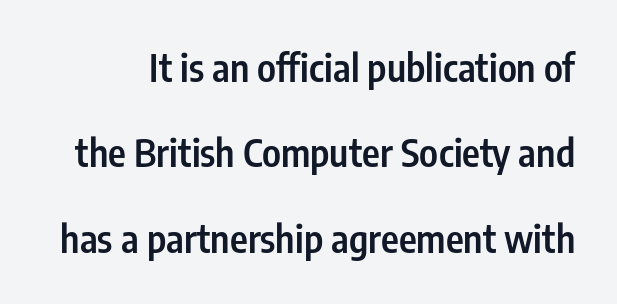
Q: Is the text bold? A: Semi-bold.
Q: Is the text italic (slanted)? A: No, it is upright.
Q: Is the typeface a serif or a sans-serif typeface? A: Sans-serif.
Q: Is the text underlined? A: No.
Q: Is the spacing between letters normal or unusually wide? A: Normal.
Q: Is the spacing between lines tight, normal or loose? A: Loose.
Q: Width (condensed, normal, or wide)? A: Condensed.
Q: Stroke contrast? A: Low.
Q: x-height? A: Medium.
Q: Monospaced? A: No.
